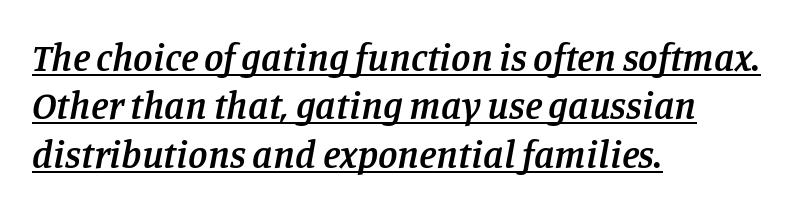
Q: Is the text bold? A: Semi-bold.
Q: Is the text italic (slanted)? A: Yes, it leans right by about 11 degrees.
Q: Is the typeface a serif or a sans-serif typeface? A: Serif.
Q: Is the text underlined? A: Yes.
Q: How is the paragraph aligned? A: Left-aligned.
Q: Is the spacing between letters normal or unusually wide? A: Normal.
Q: Width (condensed, normal, or wide)? A: Normal.
Q: Stroke contrast? A: Low.
Q: x-height? A: Large.
Q: Monospaced? A: No.
